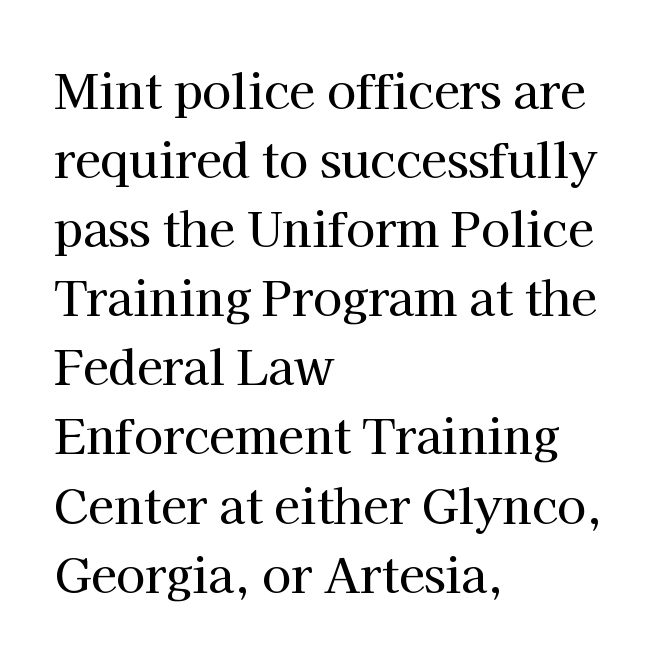
{"serif": "yes", "italic": "no", "width": "normal", "stroke_contrast": "high", "x_height": "medium", "monospaced": "no", "underline": "no", "align": "left", "line_spacing": "normal", "line_spacing_ratio": 1.47, "letter_spacing": "normal", "letter_spacing_em": 0.0, "glyph_px": 47}
